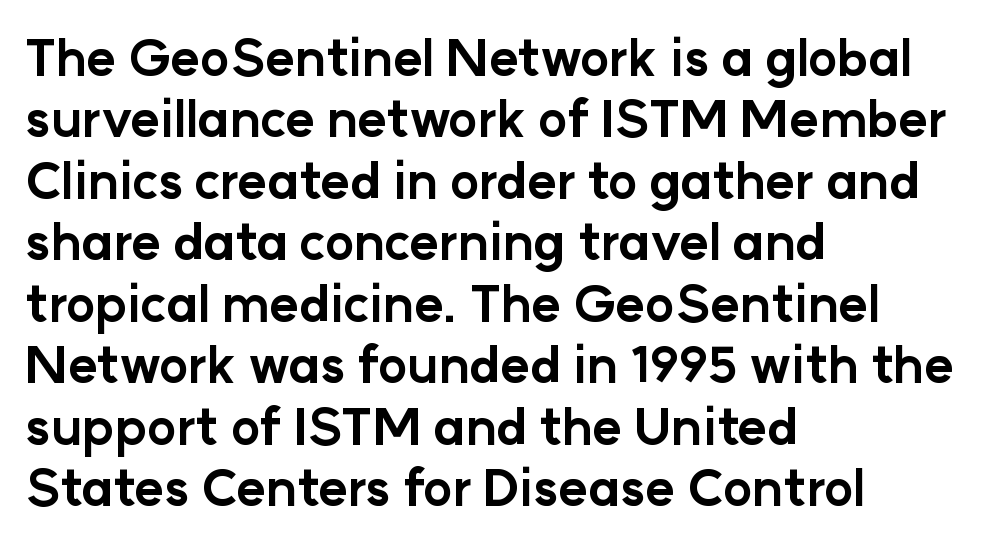
Q: Is the text bold? A: Yes.
Q: Is the text italic (slanted)? A: No, it is upright.
Q: Is the typeface a serif or a sans-serif typeface? A: Sans-serif.
Q: Is the text underlined? A: No.
Q: How is the paragraph aligned? A: Left-aligned.
Q: Is the spacing between letters normal or unusually wide? A: Normal.
Q: Width (condensed, normal, or wide)? A: Normal.
Q: Stroke contrast? A: Low.
Q: x-height? A: Medium.
Q: Monospaced? A: No.
